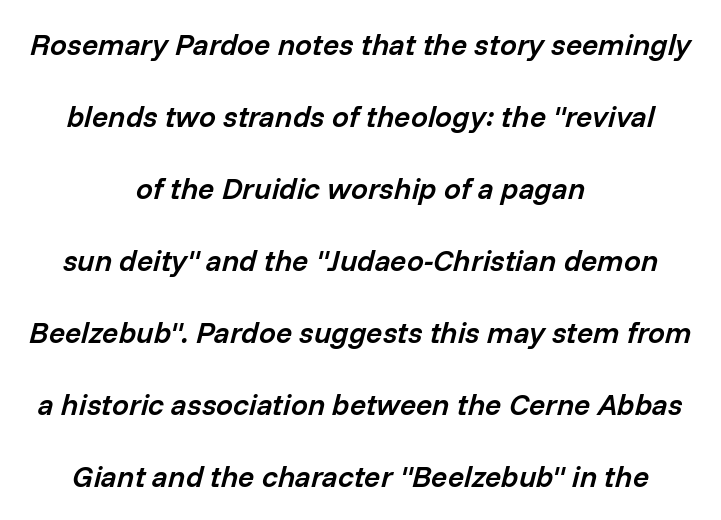
Letter spacing: default. Typesetter's note: demi weight, one step under bold. Anything drawn beneath the words? Only blank space. Proportional: the letters do not fall into vertical columns.
